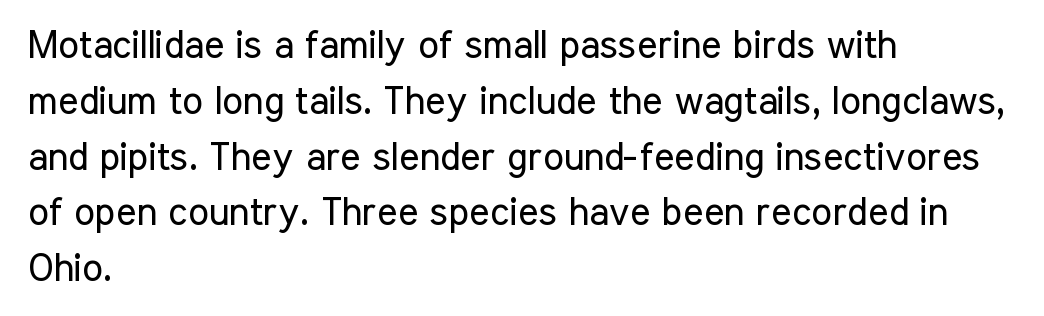
Regular leading. Vertical stems look standard width or narrower in stroke. You can tell from the bare stems that sans-serif type was used. Nobody drew a line under any word here.
